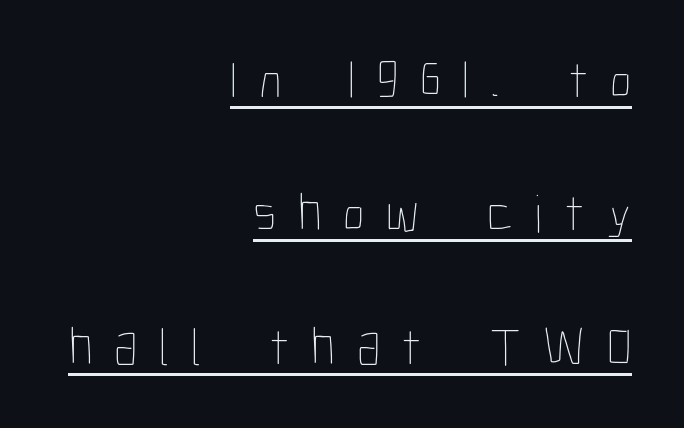
{"italic": "no", "bold": "no", "weight": "thin", "width": "condensed", "stroke_contrast": "low", "x_height": "medium", "monospaced": "no", "underline": "yes", "align": "right", "line_spacing": "loose", "line_spacing_ratio": 2.47, "letter_spacing": "wide", "letter_spacing_em": 0.4, "glyph_px": 54}
